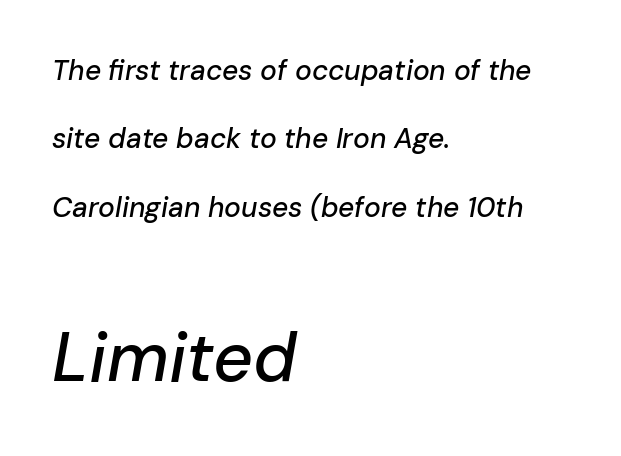
The image shows 69 px text type, italic (leaning right); set left-aligned, loose line spacing (2.44x), normal letter spacing, not underlined; the second (bottom) block is 2.46x larger; low stroke contrast and a medium x-height.
